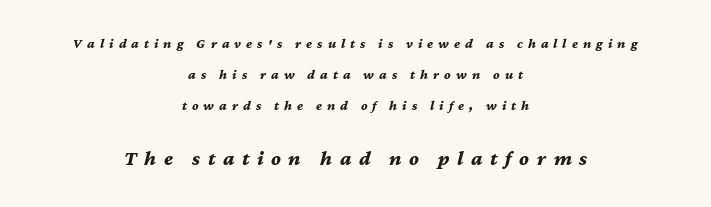
The image shows 21 px bold type, italic (leaning right); set centered, loose line spacing (2.22x), unusually wide letter spacing (+0.36 em), not underlined; the second (bottom) block is 1.5x larger.
